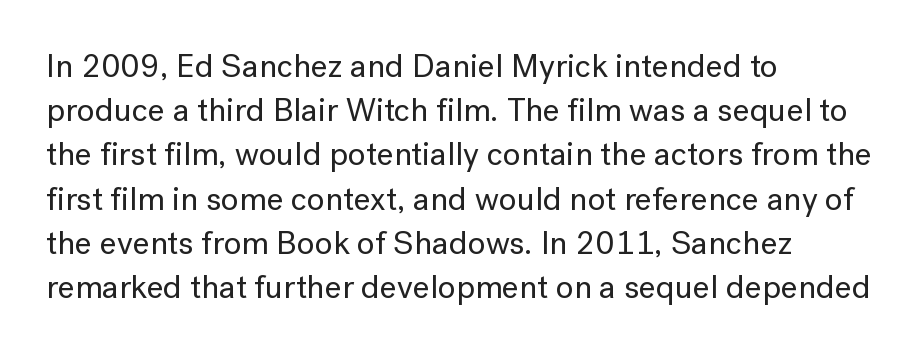
The image shows 33 px sans-serif type, upright; set left-aligned, normal line spacing (1.34x), normal letter spacing, not underlined; low stroke contrast and a medium x-height.
